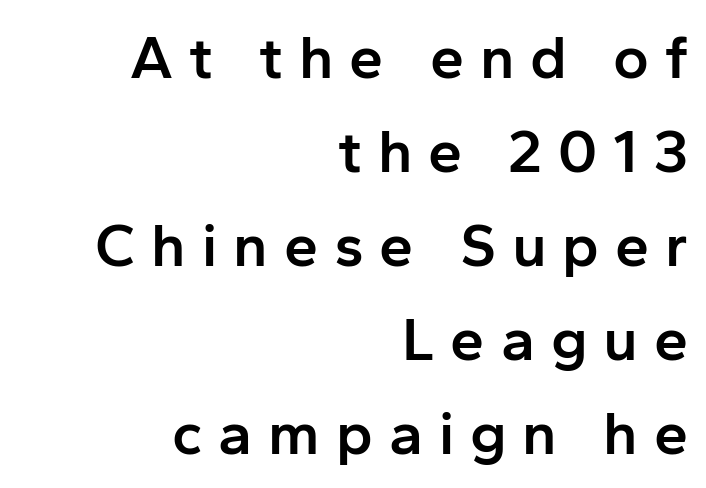
Q: Is the text bold? A: Semi-bold.
Q: Is the text italic (slanted)? A: No, it is upright.
Q: Is the typeface a serif or a sans-serif typeface? A: Sans-serif.
Q: Is the text underlined? A: No.
Q: How is the paragraph aligned? A: Right-aligned.
Q: Is the spacing between letters normal or unusually wide? A: Unusually wide.
Q: Is the spacing between lines tight, normal or loose? A: Normal.
Q: Width (condensed, normal, or wide)? A: Normal.
Q: Stroke contrast? A: Low.
Q: x-height? A: Medium.
Q: Monospaced? A: No.
